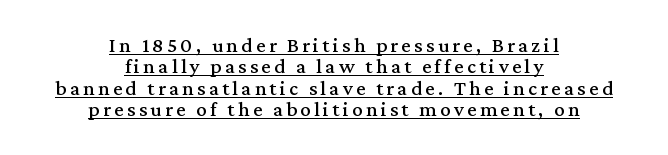
Descenders here cross a horizontal rule under the line. Is the block centered? Yes — each line is placed symmetrically about the middle. Very little white space separates one row of letters from the next. The lettering holds an erect, upright posture throughout.
